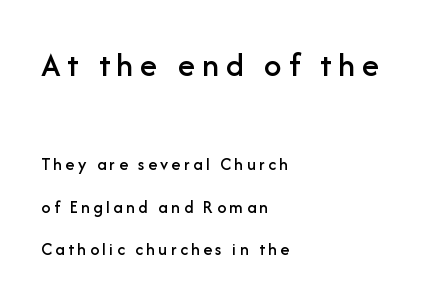
Q: Is the text italic (slanted)? A: No, it is upright.
Q: Is the typeface a serif or a sans-serif typeface? A: Sans-serif.
Q: Is the text underlined? A: No.
Q: How is the paragraph aligned? A: Left-aligned.
Q: Is the spacing between lines tight, normal or loose? A: Loose.
Q: Which block of text is set in a larger size, the first (top) or the second (bottom)? A: The first (top) one.
Q: Width (condensed, normal, or wide)? A: Normal.
Q: Stroke contrast? A: Low.
Q: x-height? A: Medium.
Q: Monospaced? A: No.
